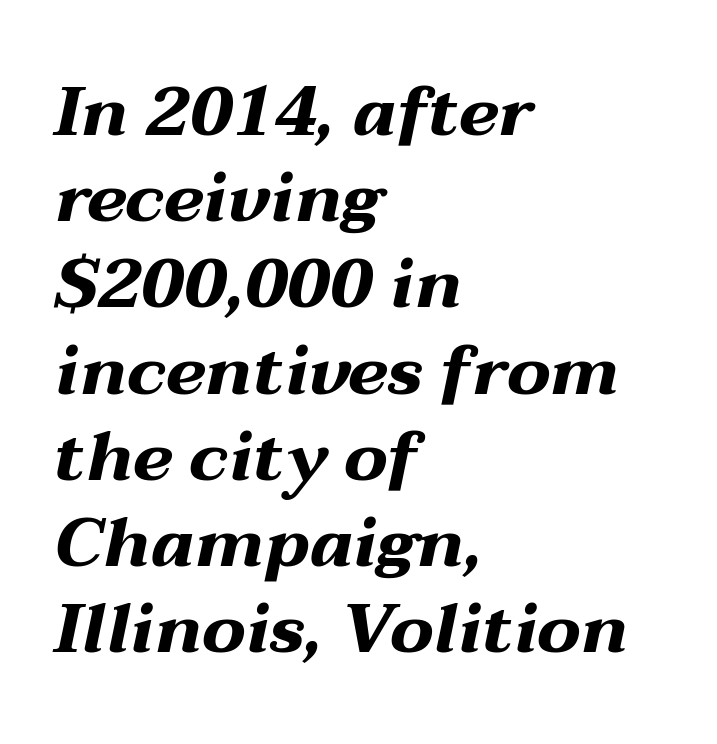
The image shows 69 px bold, wide type, italic (leaning right); set left-aligned, normal line spacing (1.25x), normal letter spacing, not underlined; medium stroke contrast and a medium x-height.
